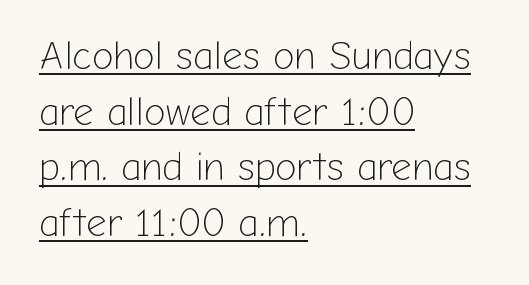
Q: Is the text bold? A: No.
Q: Is the text italic (slanted)? A: No, it is upright.
Q: Is the typeface a serif or a sans-serif typeface? A: Sans-serif.
Q: Is the text underlined? A: Yes.
Q: How is the paragraph aligned? A: Left-aligned.
Q: Is the spacing between letters normal or unusually wide? A: Normal.
Q: Is the spacing between lines tight, normal or loose? A: Normal.
Q: Width (condensed, normal, or wide)? A: Normal.
Q: Stroke contrast? A: Low.
Q: x-height? A: Medium.
Q: Monospaced? A: No.
